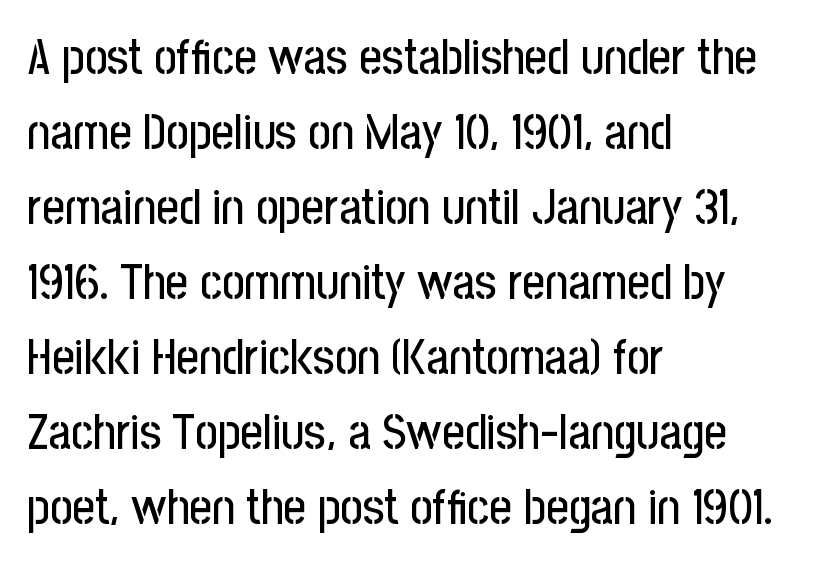
{"serif": "no", "italic": "no", "width": "condensed", "stroke_contrast": "low", "x_height": "medium", "monospaced": "no", "underline": "no", "align": "left", "line_spacing": "normal", "line_spacing_ratio": 1.53, "letter_spacing": "normal", "letter_spacing_em": 0.0, "glyph_px": 49}
